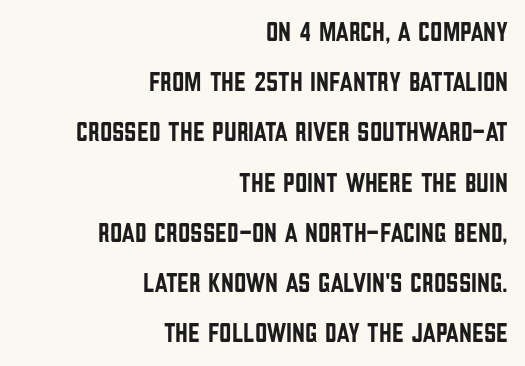
Q: Is the text italic (slanted)? A: No, it is upright.
Q: Is the text underlined? A: No.
Q: How is the paragraph aligned? A: Right-aligned.
Q: Is the spacing between letters normal or unusually wide? A: Normal.
